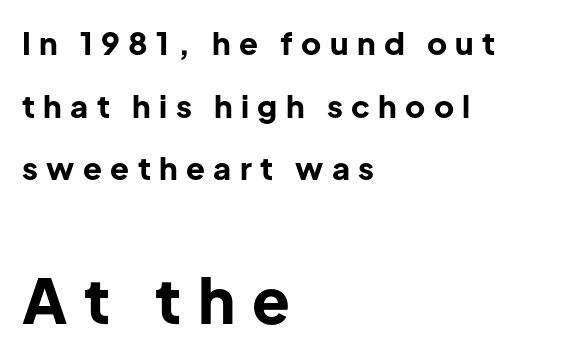
Q: Is the text bold? A: Yes.
Q: Is the text italic (slanted)? A: No, it is upright.
Q: Is the typeface a serif or a sans-serif typeface? A: Sans-serif.
Q: Is the text underlined? A: No.
Q: How is the paragraph aligned? A: Left-aligned.
Q: Is the spacing between letters normal or unusually wide? A: Unusually wide.
Q: Is the spacing between lines tight, normal or loose? A: Loose.
Q: Which block of text is set in a larger size, the first (top) or the second (bottom)? A: The second (bottom) one.
Q: Width (condensed, normal, or wide)? A: Normal.
Q: Stroke contrast? A: Low.
Q: x-height? A: Medium.
Q: Monospaced? A: No.
